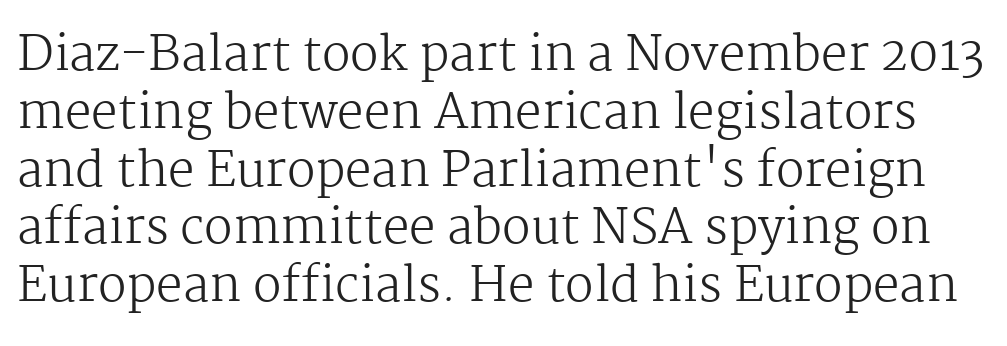
Q: Is the text bold? A: No.
Q: Is the text italic (slanted)? A: No, it is upright.
Q: Is the typeface a serif or a sans-serif typeface? A: Serif.
Q: Is the text underlined? A: No.
Q: Is the spacing between letters normal or unusually wide? A: Normal.
Q: Width (condensed, normal, or wide)? A: Normal.
Q: Stroke contrast? A: Medium.
Q: x-height? A: Medium.
Q: Monospaced? A: No.
